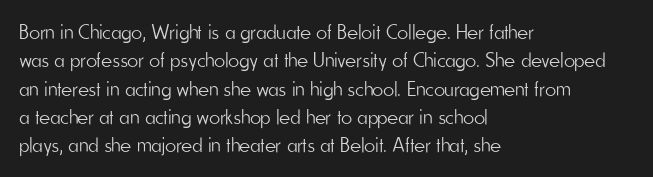
Q: Is the text bold? A: No.
Q: Is the text italic (slanted)? A: No, it is upright.
Q: Is the text underlined? A: No.
Q: How is the paragraph aligned? A: Left-aligned.
Q: Is the spacing between letters normal or unusually wide? A: Normal.
Q: Is the spacing between lines tight, normal or loose? A: Normal.
